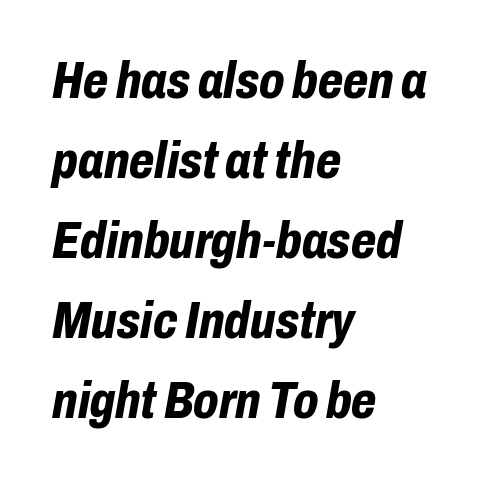
The image shows 52 px bold, condensed type, italic (leaning right); set left-aligned, normal line spacing (1.54x), normal letter spacing, not underlined; low stroke contrast and a medium x-height.
